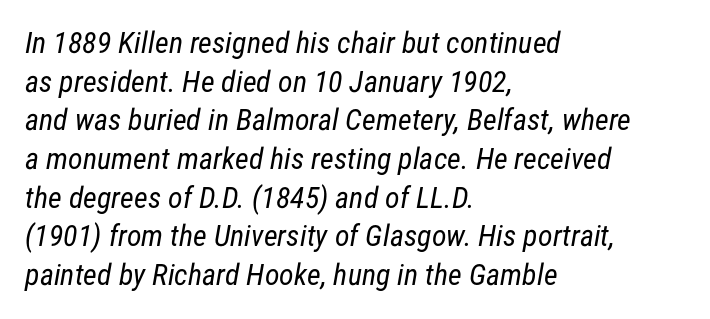
Every row of glyphs begins at an identical x-position on the left. This block has exactly the height ordinary leading produces. Spacing verdict: proportional, widths tailored to each character. The typeface chosen for these lines omits serifs. The cut favours lightness, reaching ordinary text weight at its darkest. The space beneath each line is pristine and unruled.
